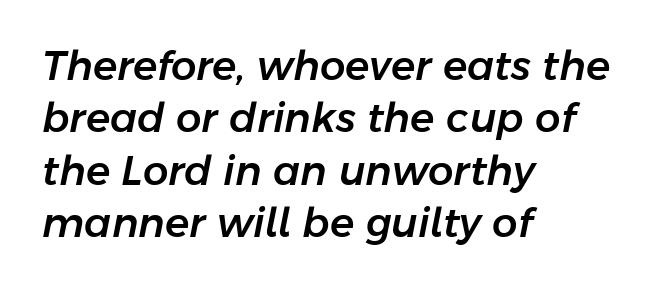
Q: Is the text italic (slanted)? A: Yes, it leans right by about 11 degrees.
Q: Is the text underlined? A: No.
Q: How is the paragraph aligned? A: Left-aligned.
Q: Is the spacing between letters normal or unusually wide? A: Normal.
Q: Is the spacing between lines tight, normal or loose? A: Normal.
Q: Width (condensed, normal, or wide)? A: Normal.
Q: Stroke contrast? A: Low.
Q: x-height? A: Medium.
Q: Monospaced? A: No.
